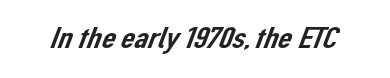
Rule under the text: the space is simply empty. Spacing between characters is what you'd get straight out of the box. Spacing verdict: proportional, widths tailored to each character. The text was rendered using a sans face with plain stroke endings.
